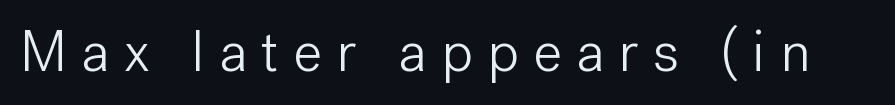
Q: Is the text bold? A: No.
Q: Is the text italic (slanted)? A: No, it is upright.
Q: Is the typeface a serif or a sans-serif typeface? A: Sans-serif.
Q: Is the text underlined? A: No.
Q: Is the spacing between letters normal or unusually wide? A: Unusually wide.
Q: Width (condensed, normal, or wide)? A: Normal.
Q: Stroke contrast? A: Low.
Q: x-height? A: Medium.
Q: Monospaced? A: No.
